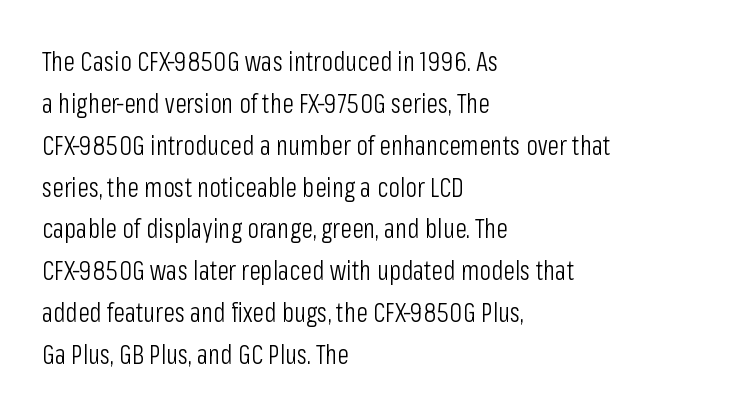
Anything drawn beneath the words? Only blank space. Each word holds together tightly as a unit, with standard inter-letter gaps. Each stroke keeps to a modest, everyday thickness or less. Normally led — the rows are evenly, conventionally spaced. In CSS terms this would be text-align: left. Does the lettering tilt? It doesn't — this is upright.
